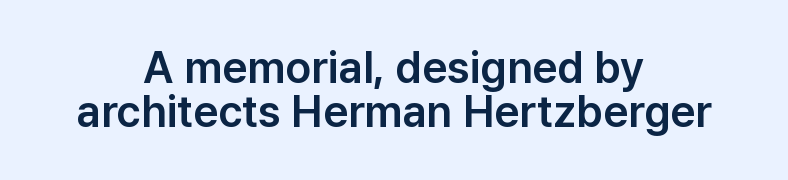
Lines of text with bare space underneath. The whitespace from short lines is split evenly between both sides. Character widths vary here, with narrow letters taking less room than wide ones. Rows of type sit shoulder to shoulder in the vertical direction. Tall strokes in this sample are plumb rather than angled. Unlike a traditional serif, this face leaves its strokes unadorned.
